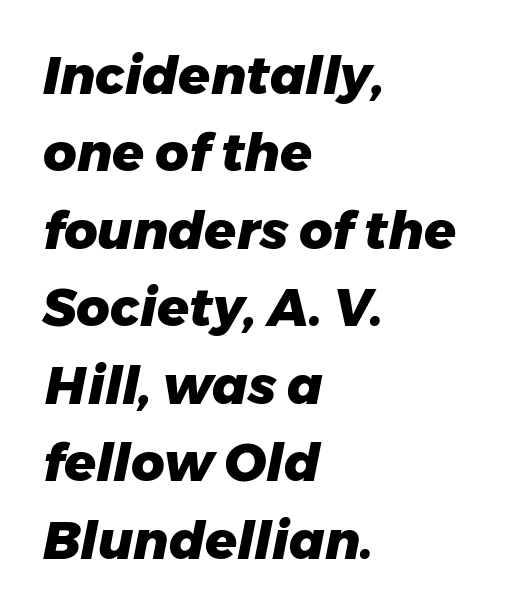
Q: Is the text bold? A: Yes.
Q: Is the text italic (slanted)? A: Yes, it leans right by about 11 degrees.
Q: Is the text underlined? A: No.
Q: How is the paragraph aligned? A: Left-aligned.
Q: Is the spacing between letters normal or unusually wide? A: Normal.
Q: Is the spacing between lines tight, normal or loose? A: Normal.
Q: Width (condensed, normal, or wide)? A: Normal.
Q: Stroke contrast? A: Low.
Q: x-height? A: Medium.
Q: Monospaced? A: No.
